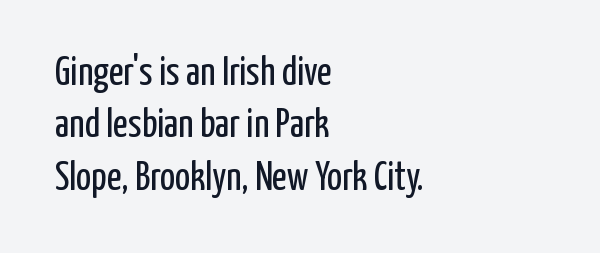
The image shows 40 px regular-weight, condensed sans-serif type, upright; set left-aligned, normal line spacing (1.31x), normal letter spacing, not underlined; low stroke contrast and a medium x-height.
